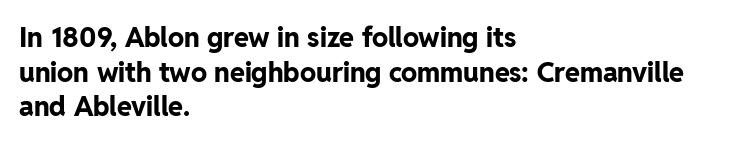
The image shows 27 px bold type, upright; set left-aligned, normal line spacing (1.28x), normal letter spacing, not underlined.
